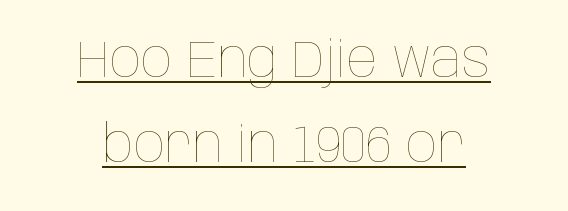
Q: Is the text bold? A: No.
Q: Is the text italic (slanted)? A: No, it is upright.
Q: Is the text underlined? A: Yes.
Q: How is the paragraph aligned? A: Centered.
Q: Is the spacing between letters normal or unusually wide? A: Normal.
Q: Is the spacing between lines tight, normal or loose? A: Normal.
Q: Width (condensed, normal, or wide)? A: Condensed.
Q: Stroke contrast? A: Low.
Q: x-height? A: Large.
Q: Monospaced? A: No.
